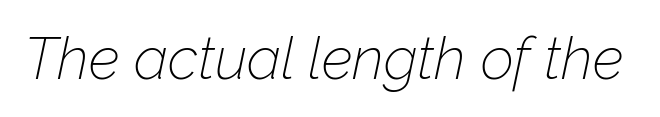
Underline: absent. Is the stroke heavy? The answer is a plain regular-or-lighter. Caption: standard tracking, unaltered. Here the designer chose a conventional face with non-uniform glyph widths.
